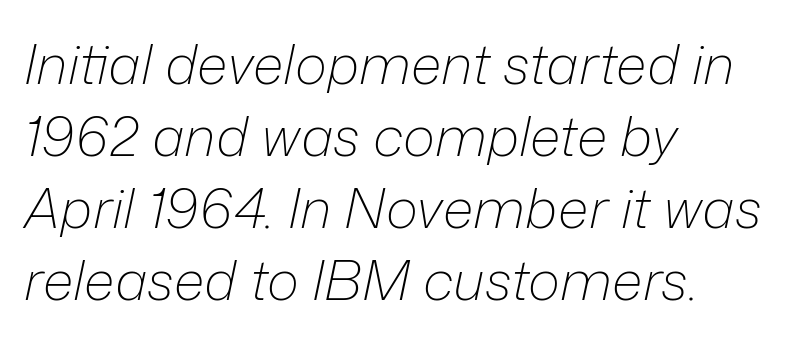
The image shows 55 px light type, italic (leaning right); set left-aligned, normal line spacing (1.31x), normal letter spacing, not underlined; low stroke contrast and a medium x-height.
